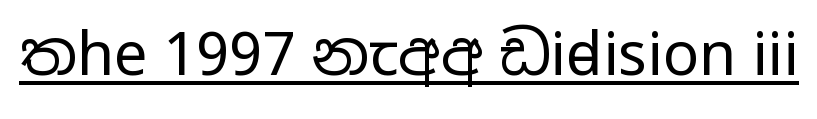
{"serif": "no", "italic": "no", "bold": "no", "weight": "regular", "width": "condensed", "stroke_contrast": "low", "x_height": "large", "monospaced": "no", "underline": "yes", "letter_spacing": "normal", "letter_spacing_em": 0.0, "glyph_px": 60}
